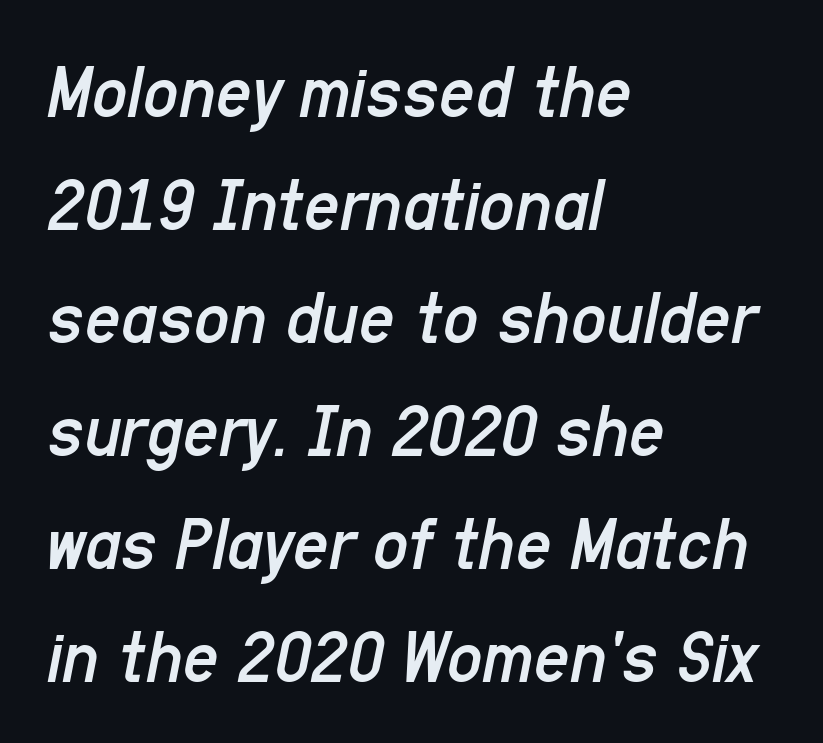
{"italic": "yes", "lean": "right", "slant_degrees": 11, "bold": "no", "weight": "regular", "width": "condensed", "stroke_contrast": "low", "x_height": "medium", "monospaced": "no", "underline": "no", "align": "left", "line_spacing": "normal", "line_spacing_ratio": 1.45, "letter_spacing": "normal", "letter_spacing_em": 0.0, "glyph_px": 78}
